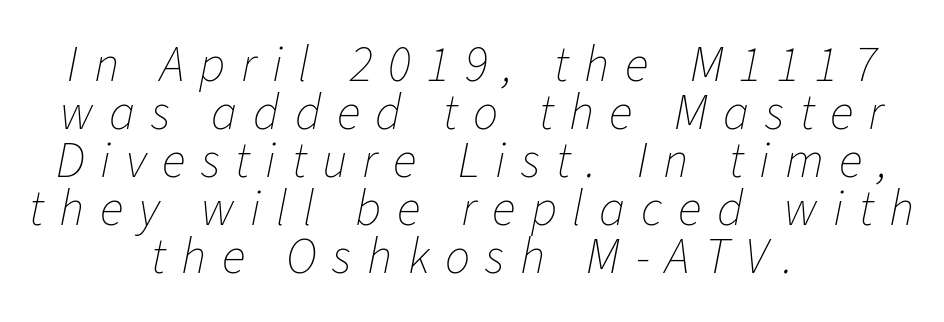
The image shows 50 px thin type, italic (leaning right); set centered, tight line spacing (0.96x), unusually wide letter spacing (+0.31 em), not underlined; low stroke contrast and a medium x-height.
